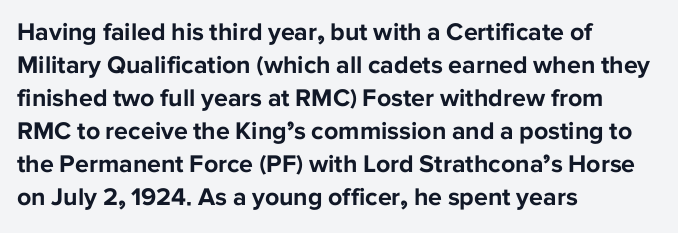
Q: Is the text bold? A: Yes.
Q: Is the text italic (slanted)? A: No, it is upright.
Q: Is the text underlined? A: No.
Q: How is the paragraph aligned? A: Left-aligned.
Q: Is the spacing between letters normal or unusually wide? A: Normal.
Q: Is the spacing between lines tight, normal or loose? A: Normal.
